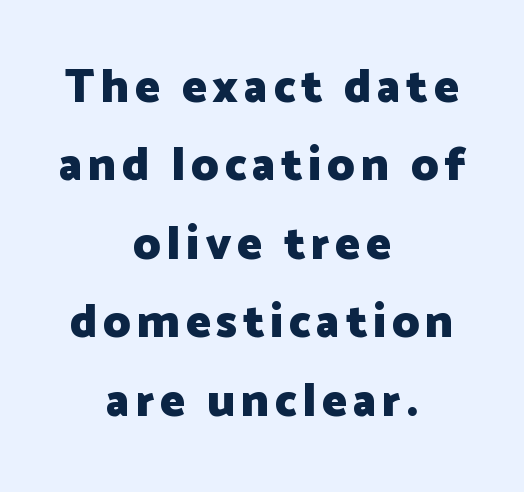
Which margin do the lines hug? Neither — every line sits in the middle. The passage shown stacks its lines at a standard gap. Spacing verdict: proportional, widths tailored to each character. Words float on clear page, feet unadorned. The font's upright variant was chosen for this text.
